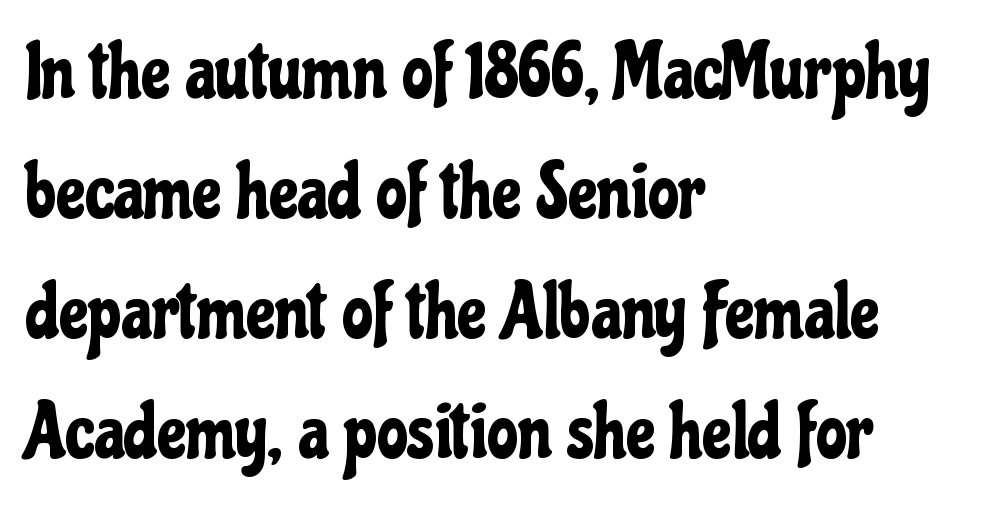
{"serif": "no", "italic": "no", "width": "condensed", "stroke_contrast": "low", "x_height": "medium", "monospaced": "no", "underline": "no", "align": "left", "line_spacing": "normal", "line_spacing_ratio": 1.54, "letter_spacing": "normal", "letter_spacing_em": 0.0, "glyph_px": 78}
